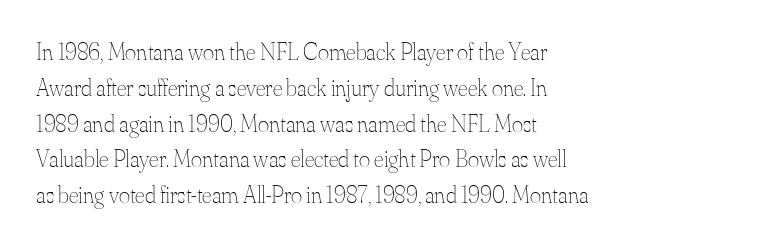
The setting favours the left margin, as ordinary paragraphs usually do. Upright lettering throughout. Letter spacing: default. No chunkiness to these letters — they're not bold.
